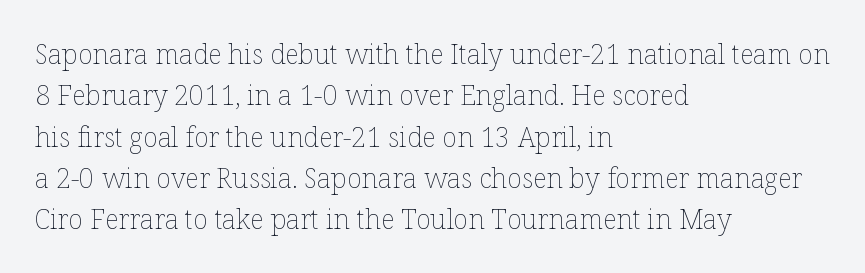
The image shows 27 px text type, upright; set left-aligned, normal line spacing (1.53x), normal letter spacing, not underlined.
